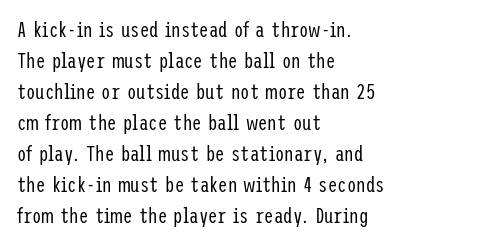
Q: Is the text bold? A: No.
Q: Is the text italic (slanted)? A: No, it is upright.
Q: Is the text underlined? A: No.
Q: How is the paragraph aligned? A: Left-aligned.
Q: Is the spacing between letters normal or unusually wide? A: Normal.
Q: Is the spacing between lines tight, normal or loose? A: Normal.
